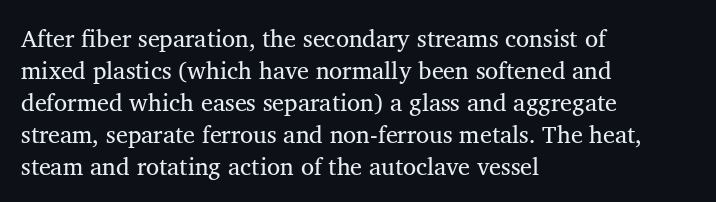
A bare baseline throughout the passage. Does the lettering tilt? It doesn't — this is upright. Leftover space on each line is placed entirely after the last word. Regarding leading, the lines here are spaced in the standard way. Inter-character spacing is left at the font's built-in metrics. Compared with a typical body face, this is equally light or lighter still.
